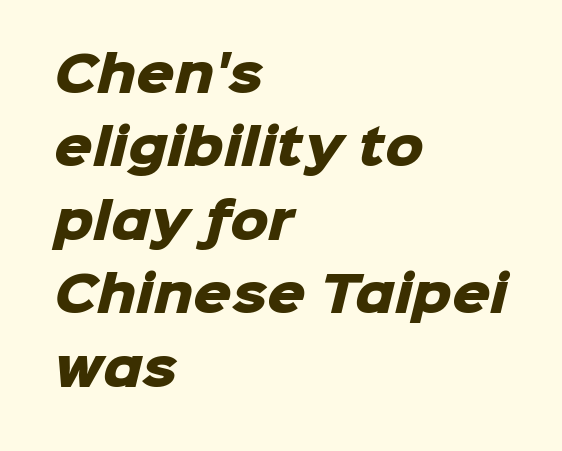
The image shows 48 px heavy sans-serif type; set left-aligned, normal line spacing (1.53x), normal letter spacing, not underlined; low stroke contrast and a medium x-height.
